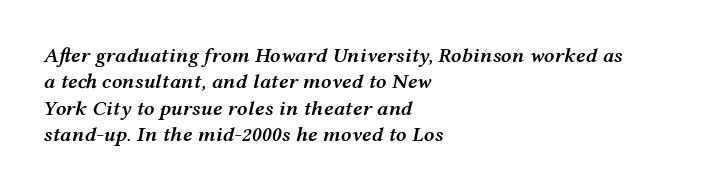
The image shows 21 px text type, italic (leaning right); set left-aligned, normal line spacing (1.26x), normal letter spacing, not underlined.
